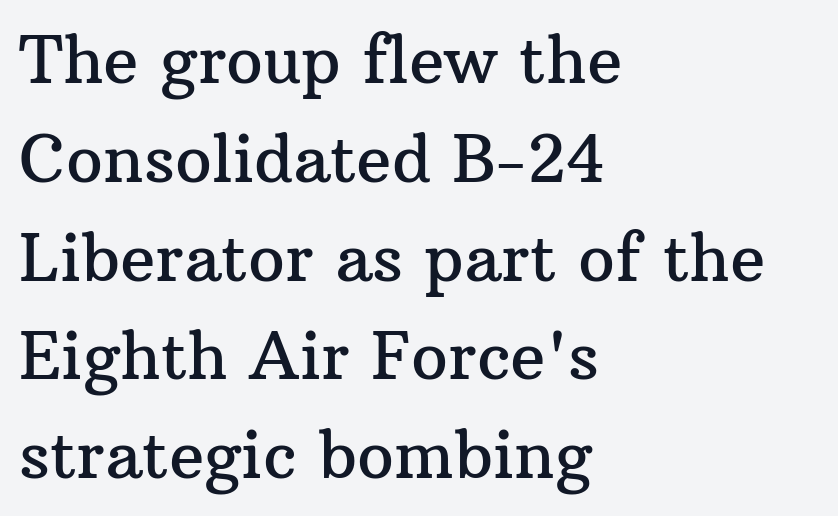
The image shows 65 px serif type, upright; set left-aligned, normal line spacing (1.52x), normal letter spacing, not underlined; medium stroke contrast and a medium x-height.
